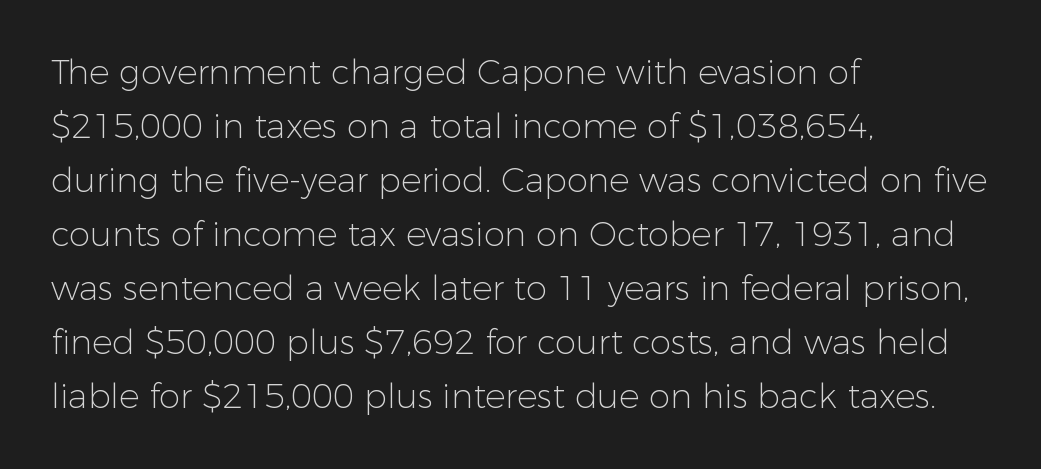
{"serif": "no", "italic": "no", "bold": "no", "weight": "light", "width": "normal", "stroke_contrast": "low", "x_height": "medium", "monospaced": "no", "underline": "no", "align": "left", "line_spacing": "normal", "line_spacing_ratio": 1.59, "letter_spacing": "normal", "letter_spacing_em": 0.0, "glyph_px": 34}
